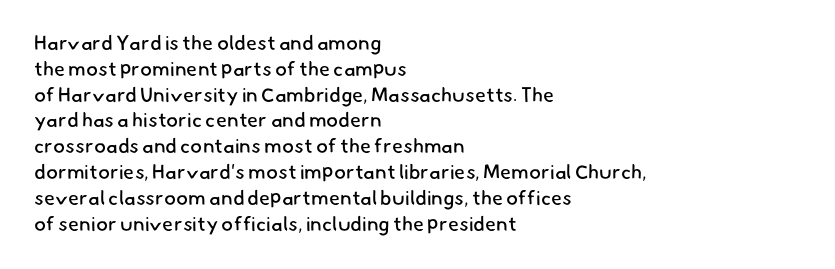
Q: Is the text bold? A: No.
Q: Is the text underlined? A: No.
Q: How is the paragraph aligned? A: Left-aligned.
Q: Is the spacing between letters normal or unusually wide? A: Normal.
Q: Is the spacing between lines tight, normal or loose? A: Normal.
